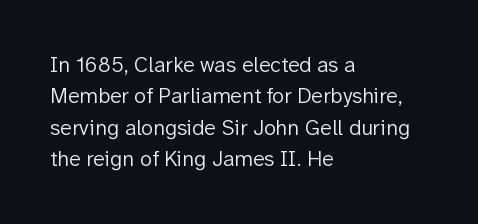
Q: Is the text bold? A: No.
Q: Is the text italic (slanted)? A: No, it is upright.
Q: Is the text underlined? A: No.
Q: How is the paragraph aligned? A: Left-aligned.
Q: Is the spacing between letters normal or unusually wide? A: Normal.
Q: Is the spacing between lines tight, normal or loose? A: Normal.
